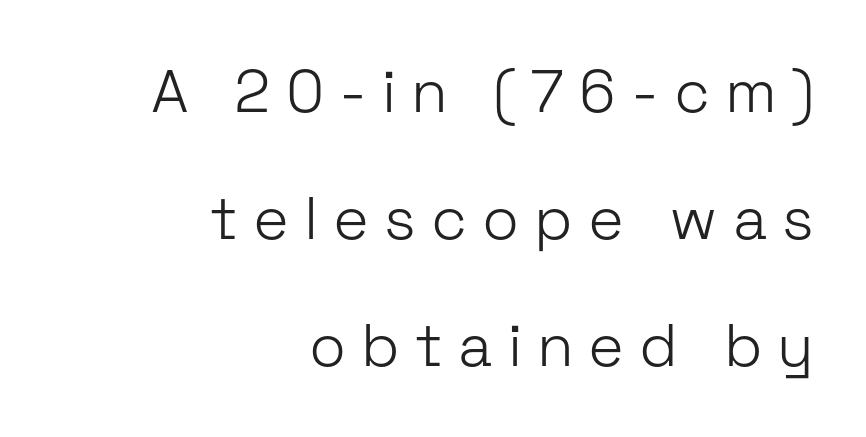
{"serif": "no", "italic": "no", "bold": "no", "weight": "light", "width": "normal", "stroke_contrast": "low", "x_height": "medium", "monospaced": "no", "underline": "no", "align": "right", "line_spacing": "loose", "line_spacing_ratio": 2.12, "letter_spacing": "wide", "letter_spacing_em": 0.25, "glyph_px": 60}
